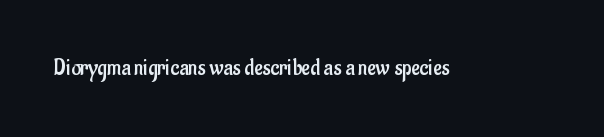
The type is set solid horizontally, with unmodified tracking. Words float on clear page, feet unadorned. A quiet, ordinary-to-light weight characterises the typeface. The type sits square on the baseline with zero lean.
